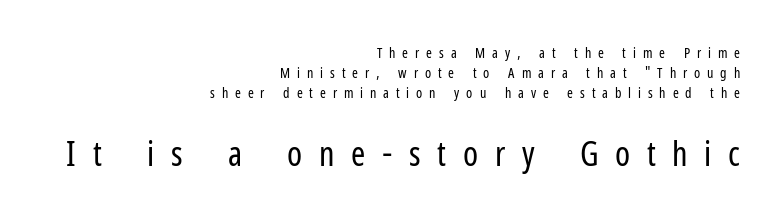
Q: Is the text bold? A: No.
Q: Is the text italic (slanted)? A: No, it is upright.
Q: Is the typeface a serif or a sans-serif typeface? A: Sans-serif.
Q: Is the text underlined? A: No.
Q: How is the paragraph aligned? A: Right-aligned.
Q: Is the spacing between letters normal or unusually wide? A: Unusually wide.
Q: Is the spacing between lines tight, normal or loose? A: Normal.
Q: Which block of text is set in a larger size, the first (top) or the second (bottom)? A: The second (bottom) one.
Q: Width (condensed, normal, or wide)? A: Condensed.
Q: Stroke contrast? A: Low.
Q: x-height? A: Medium.
Q: Monospaced? A: No.
